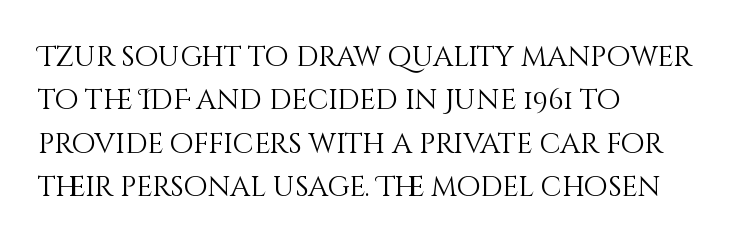
The image shows 28 px light type, upright; set left-aligned, normal line spacing (1.55x), normal letter spacing, not underlined; medium stroke contrast and a large x-height.
